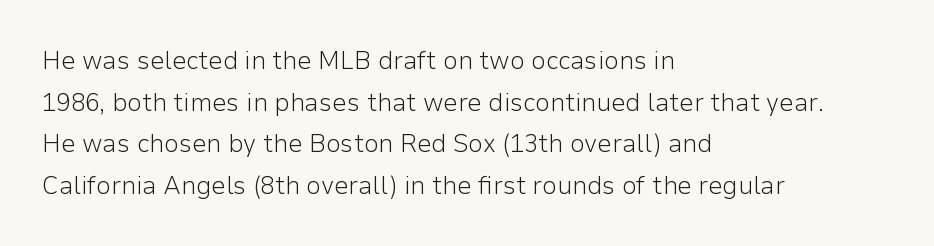
{"italic": "no", "bold": "no", "underline": "no", "align": "left", "line_spacing": "normal", "line_spacing_ratio": 1.6, "letter_spacing": "normal", "letter_spacing_em": 0.0, "glyph_px": 26}
